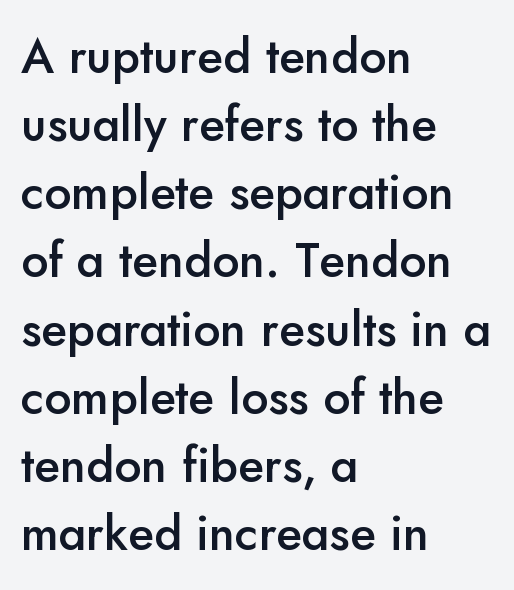
Q: Is the text bold? A: Semi-bold.
Q: Is the text italic (slanted)? A: No, it is upright.
Q: Is the typeface a serif or a sans-serif typeface? A: Sans-serif.
Q: Is the text underlined? A: No.
Q: How is the paragraph aligned? A: Left-aligned.
Q: Is the spacing between letters normal or unusually wide? A: Normal.
Q: Is the spacing between lines tight, normal or loose? A: Normal.
Q: Width (condensed, normal, or wide)? A: Normal.
Q: Stroke contrast? A: Low.
Q: x-height? A: Small.
Q: Monospaced? A: No.
